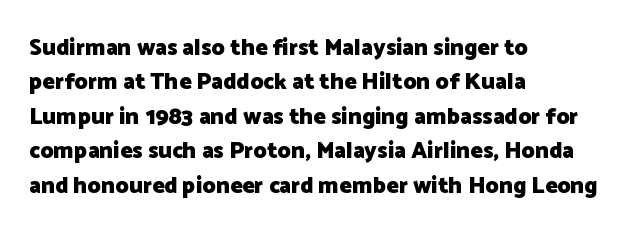
Is the letter spacing exaggerated? No — it looks like the ordinary default. Reading down the block, your eye returns to a fixed left position each line. Heavy-handed strokes throughout: this text is bold. Just letters on the line, the space beneath them empty. Baseline-to-baseline distance is the conventional proportion of letter height. A roman cut, with each character standing at attention.
